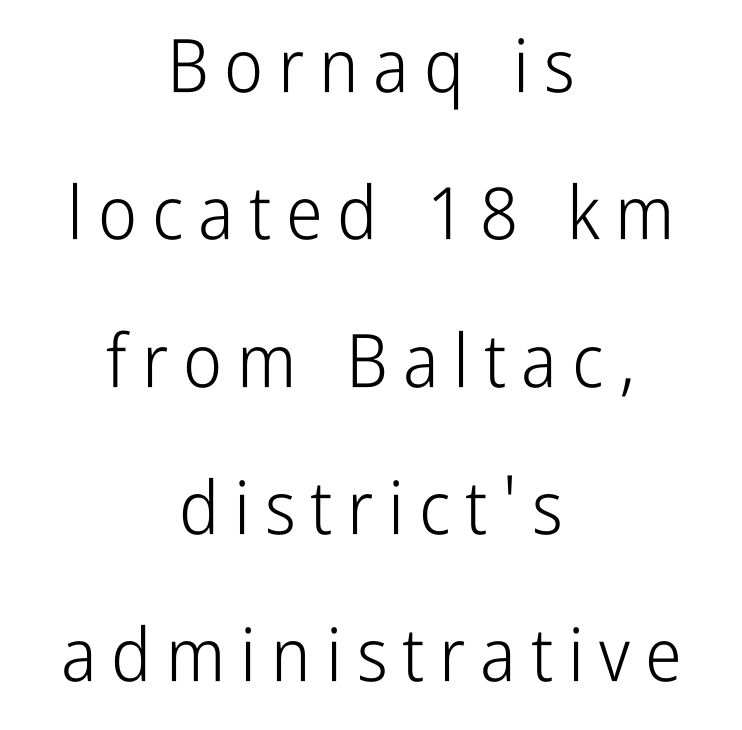
The image shows 74 px light, condensed sans-serif type, upright; set centered, loose line spacing (1.99x), unusually wide letter spacing (+0.2 em), not underlined; low stroke contrast and a medium x-height.
